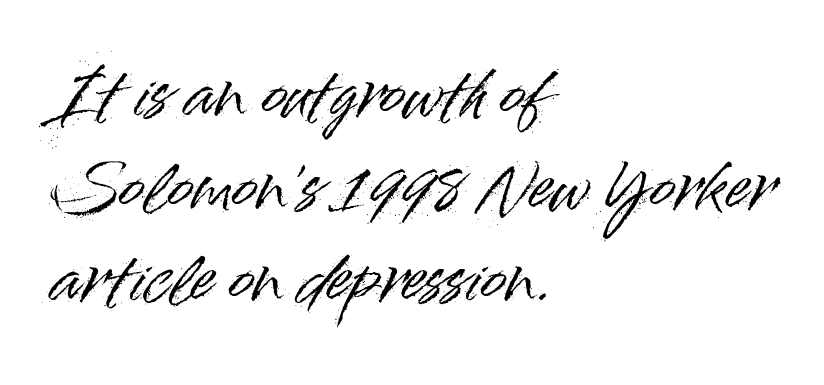
Q: Is the text italic (slanted)? A: Yes.
Q: Is the typeface a serif or a sans-serif typeface? A: Sans-serif.
Q: Is the text underlined? A: No.
Q: How is the paragraph aligned? A: Left-aligned.
Q: Is the spacing between letters normal or unusually wide? A: Normal.
Q: Is the spacing between lines tight, normal or loose? A: Normal.
Q: Width (condensed, normal, or wide)? A: Normal.
Q: Stroke contrast? A: High.
Q: x-height? A: Small.
Q: Monospaced? A: No.
